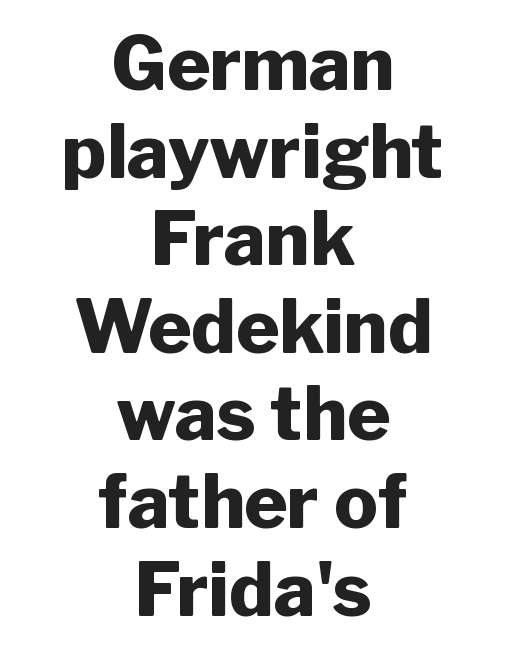
{"serif": "no", "italic": "no", "bold": "yes", "weight": "heavy", "width": "normal", "stroke_contrast": "low", "x_height": "medium", "monospaced": "no", "underline": "no", "align": "center", "line_spacing_ratio": 1.2, "letter_spacing": "normal", "letter_spacing_em": 0.0, "glyph_px": 73}
